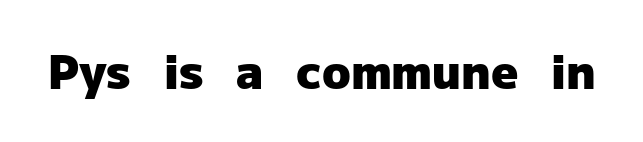
{"serif": "no", "italic": "no", "bold": "yes", "weight": "heavy", "width": "normal", "stroke_contrast": "low", "x_height": "medium", "monospaced": "no", "underline": "no", "letter_spacing": "normal", "letter_spacing_em": 0.0, "glyph_px": 47}
